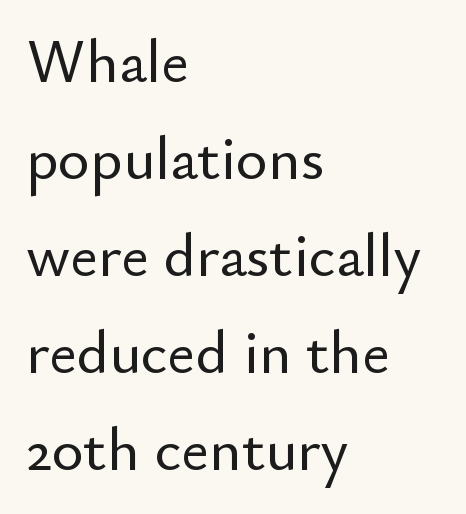
Underline: absent. The face used here is proportionally spaced, like ordinary book or web type. Which margin do the lines hug? The left one — the right edge is uneven. How are the letters spaced? Ordinarily, with no added tracking. Leading matches the norm, producing a regular column. Ascenders rise straight up at ninety degrees.
